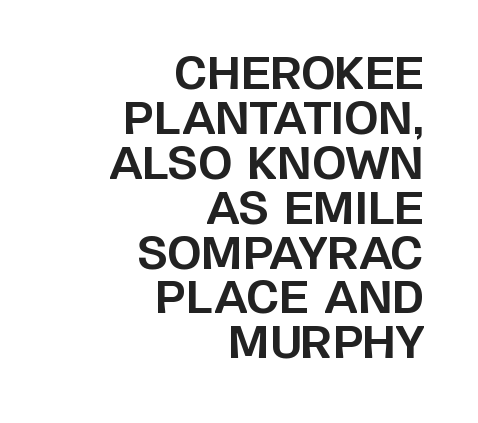
Beneath every word, the page is bare. The letters stand upright; this is a roman face. Short note: letters normally spaced. This is heavy type, rendered in bold. Right-aligned paragraph, ragged on the left.
